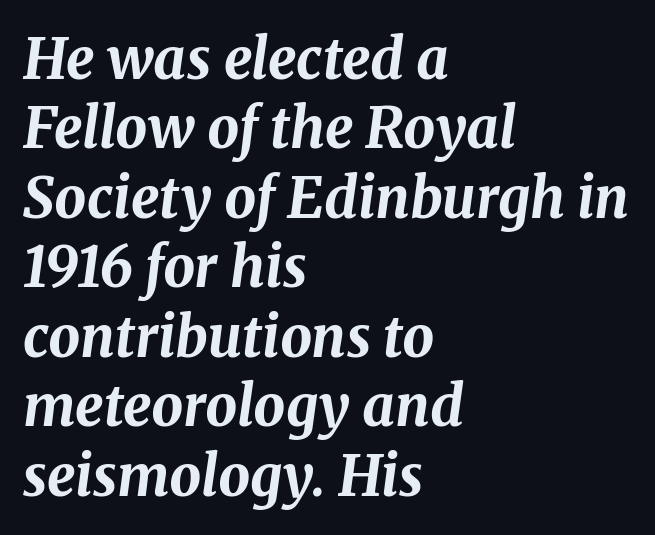
Stroke thickness is high; the sample reads as a true bold. These lines are set flush left with a ragged right edge. The typography opts for an oblique posture over an upright one. Nobody drew a line under any word here.
